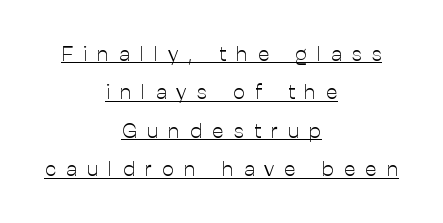
{"italic": "no", "bold": "no", "underline": "yes", "align": "center", "line_spacing_ratio": 1.83, "letter_spacing": "wide", "letter_spacing_em": 0.49, "glyph_px": 21}
